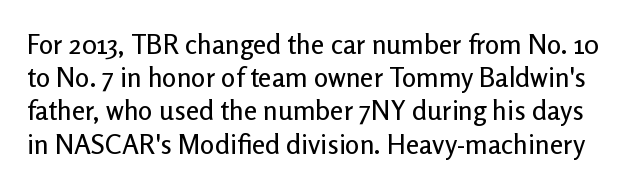
Designer's note — italics off, roman on. Anything drawn beneath the words? Only blank space. This rendering leaves character spacing at its baseline value.
